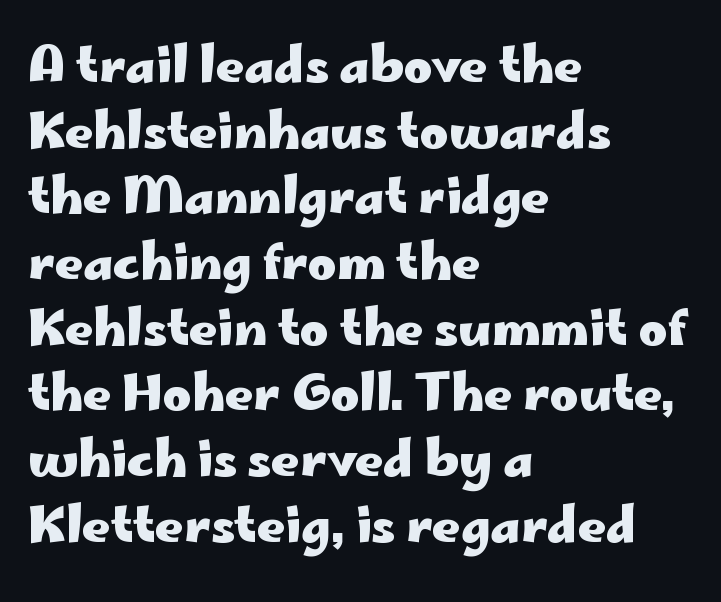
Note the varied advance widths — an 'i' is clearly narrower than an 'm'. Nobody drew a line under any word here. To sum up the face: it is a sans, with no serifs. Does the copy run flush right? No — it runs flush left. The letters stand upright; this is a roman face. These words are printed bold, with thick strokes throughout.
